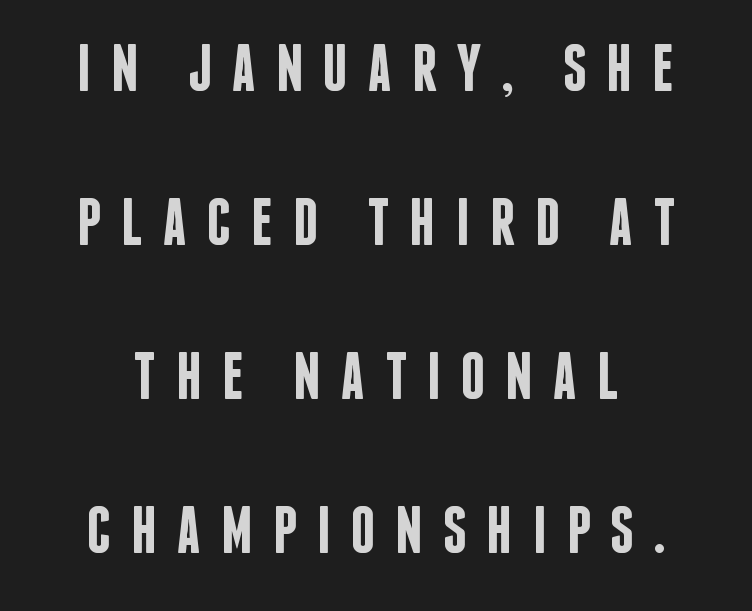
{"serif": "no", "italic": "no", "bold": "semi", "weight": "semibold", "width": "condensed", "stroke_contrast": "low", "x_height": "large", "monospaced": "no", "underline": "no", "line_spacing": "loose", "line_spacing_ratio": 2.3, "letter_spacing": "wide", "letter_spacing_em": 0.3, "glyph_px": 67}
